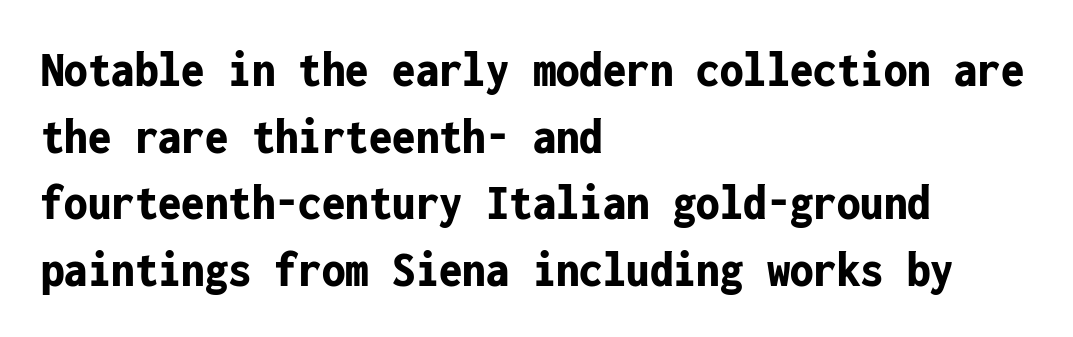
{"serif": "no", "italic": "no", "bold": "yes", "weight": "bold", "width": "condensed", "stroke_contrast": "low", "x_height": "medium", "monospaced": "yes", "underline": "no", "align": "left", "line_spacing": "normal", "line_spacing_ratio": 1.28, "letter_spacing": "normal", "letter_spacing_em": 0.0, "glyph_px": 52}
